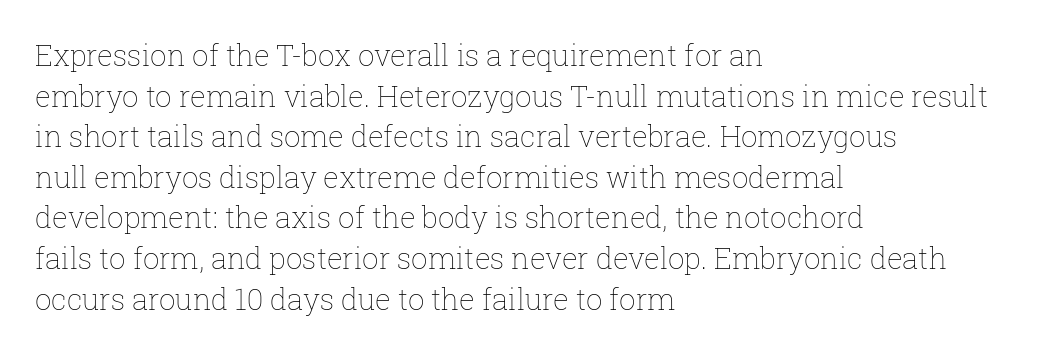
{"italic": "no", "bold": "no", "weight": "thin", "width": "normal", "stroke_contrast": "low", "x_height": "medium", "monospaced": "no", "underline": "no", "align": "left", "line_spacing": "normal", "line_spacing_ratio": 1.4, "letter_spacing": "normal", "letter_spacing_em": 0.0, "glyph_px": 29}
